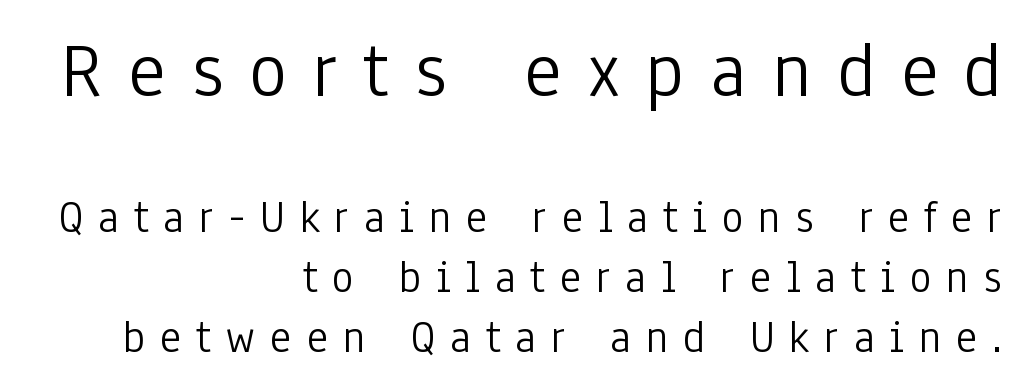
Between these two stacked blocks, the higher one wins on size. Normally led — the rows are evenly, conventionally spaced. Underline: absent. These lines have a slow, spaced-out rhythm from letter to letter. The face used here is a sans, in the tradition of grotesques and geometrics.
